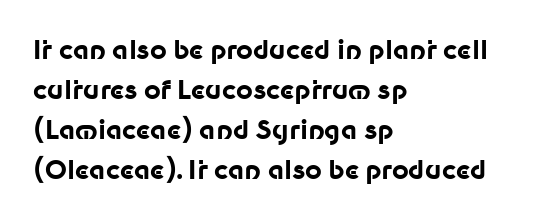
{"italic": "no", "bold": "yes", "underline": "no", "align": "left", "line_spacing": "normal", "line_spacing_ratio": 1.54, "letter_spacing": "normal", "letter_spacing_em": 0.0, "glyph_px": 26}
